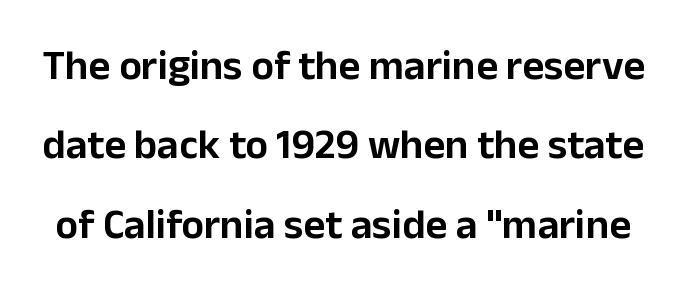
{"serif": "no", "italic": "no", "width": "normal", "stroke_contrast": "low", "x_height": "medium", "monospaced": "no", "underline": "no", "line_spacing_ratio": 1.89, "letter_spacing": "normal", "letter_spacing_em": 0.0, "glyph_px": 42}
